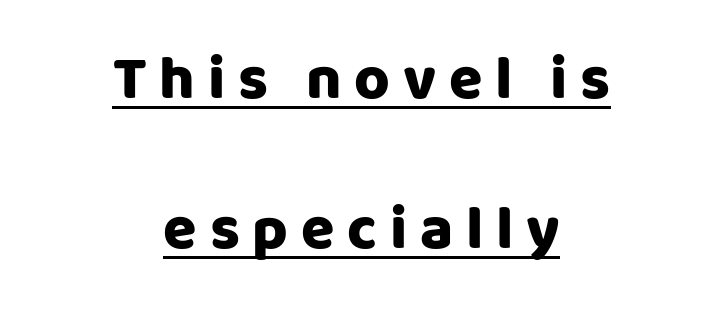
The image shows 61 px heavy sans-serif type, upright; set centered, loose line spacing (2.46x), unusually wide letter spacing (+0.21 em), underlined; low stroke contrast and a large x-height.
